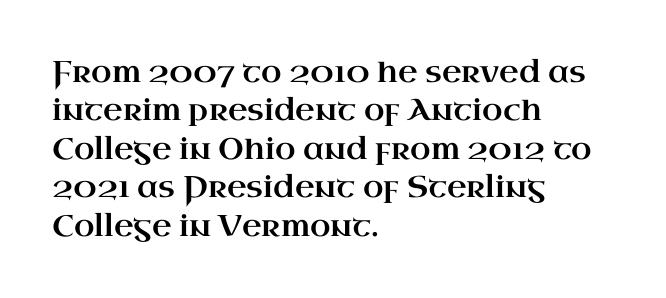
Q: Is the text italic (slanted)? A: No, it is upright.
Q: Is the typeface a serif or a sans-serif typeface? A: Serif.
Q: Is the text underlined? A: No.
Q: How is the paragraph aligned? A: Left-aligned.
Q: Is the spacing between letters normal or unusually wide? A: Normal.
Q: Is the spacing between lines tight, normal or loose? A: Normal.
Q: Width (condensed, normal, or wide)? A: Wide.
Q: Stroke contrast? A: High.
Q: x-height? A: Small.
Q: Monospaced? A: No.
